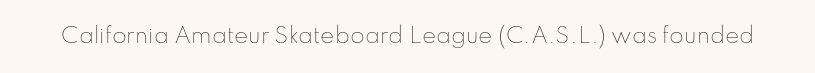
The image shows 21 px text type, upright; set normal letter spacing, not underlined.
